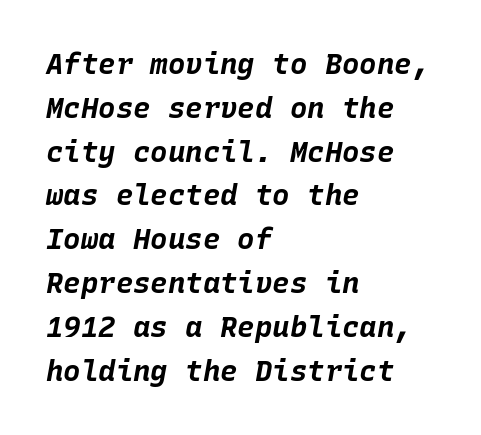
The image shows 29 px bold type, italic (leaning right), monospaced; set left-aligned, normal line spacing (1.51x), normal letter spacing, not underlined; low stroke contrast and a large x-height.
